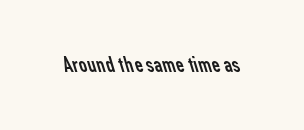
Between one letter and the next there's only the usual sliver of space. Weight: in the light-to-regular range. This rendering features lettering with no underline.
